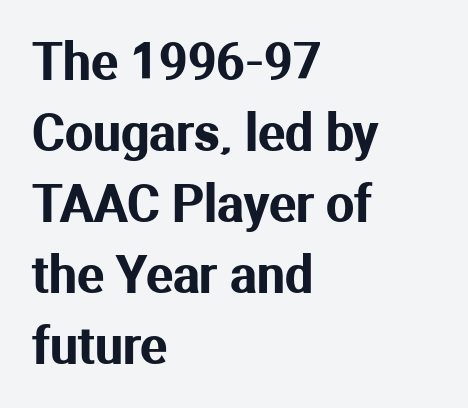
Q: Is the text italic (slanted)? A: No, it is upright.
Q: Is the typeface a serif or a sans-serif typeface? A: Sans-serif.
Q: Is the text underlined? A: No.
Q: How is the paragraph aligned? A: Left-aligned.
Q: Is the spacing between letters normal or unusually wide? A: Normal.
Q: Is the spacing between lines tight, normal or loose? A: Normal.
Q: Width (condensed, normal, or wide)? A: Normal.
Q: Stroke contrast? A: Medium.
Q: x-height? A: Medium.
Q: Monospaced? A: No.
